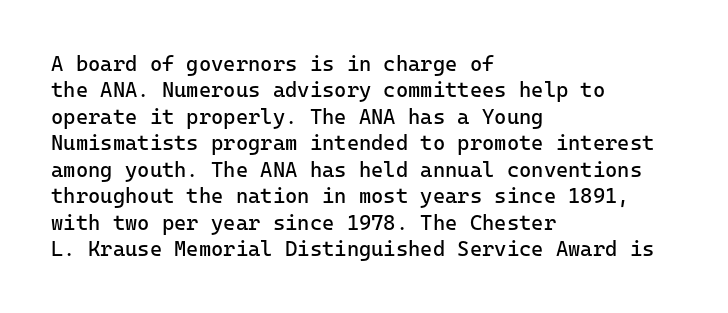
{"italic": "no", "bold": "no", "underline": "no", "align": "left", "line_spacing": "normal", "line_spacing_ratio": 1.26, "letter_spacing": "normal", "letter_spacing_em": 0.0, "glyph_px": 21}
